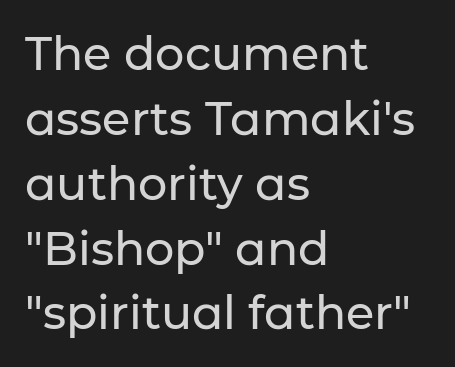
Q: Is the text italic (slanted)? A: No, it is upright.
Q: Is the typeface a serif or a sans-serif typeface? A: Sans-serif.
Q: Is the text underlined? A: No.
Q: How is the paragraph aligned? A: Left-aligned.
Q: Is the spacing between letters normal or unusually wide? A: Normal.
Q: Is the spacing between lines tight, normal or loose? A: Normal.
Q: Width (condensed, normal, or wide)? A: Normal.
Q: Stroke contrast? A: Low.
Q: x-height? A: Medium.
Q: Monospaced? A: No.
